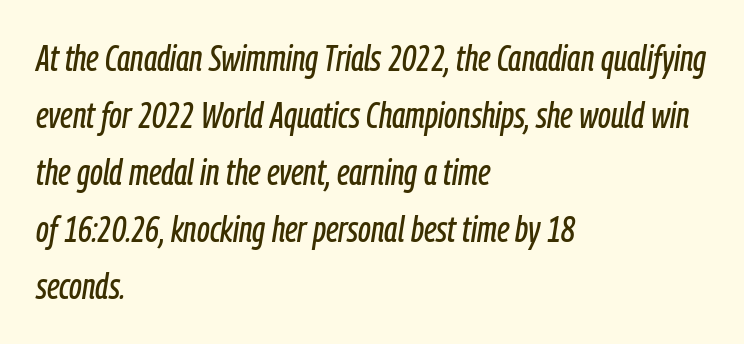
{"italic": "yes", "lean": "right", "slant_degrees": 9, "width": "condensed", "stroke_contrast": "low", "x_height": "medium", "monospaced": "no", "underline": "no", "align": "left", "line_spacing": "normal", "line_spacing_ratio": 1.58, "letter_spacing": "normal", "letter_spacing_em": 0.0, "glyph_px": 36}
